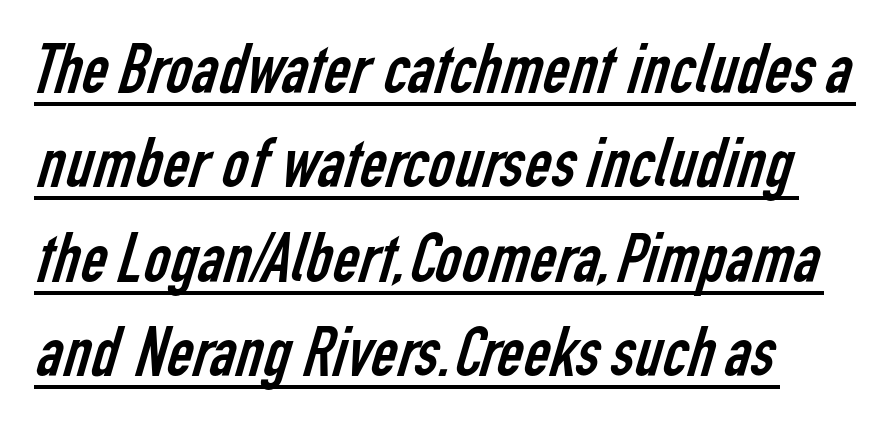
The image shows 72 px regular-weight, condensed sans-serif type; set normal line spacing (1.31x), normal letter spacing, underlined; low stroke contrast and a medium x-height.
